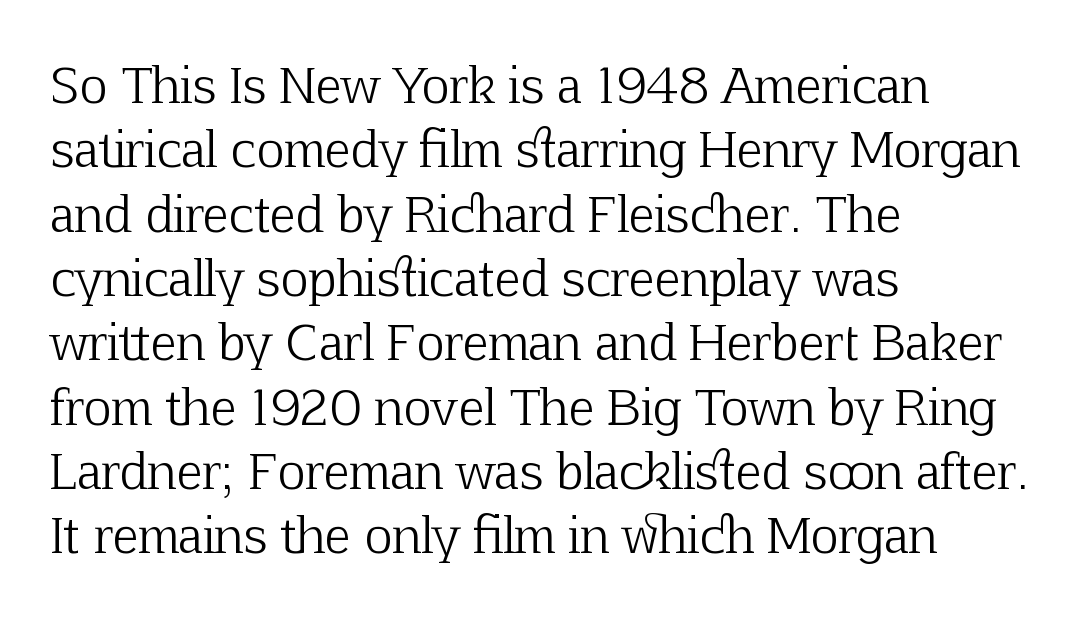
{"serif": "yes", "italic": "no", "bold": "no", "weight": "light", "width": "normal", "stroke_contrast": "low", "x_height": "medium", "monospaced": "no", "underline": "no", "align": "left", "line_spacing": "normal", "line_spacing_ratio": 1.34, "letter_spacing": "normal", "letter_spacing_em": 0.0, "glyph_px": 48}
